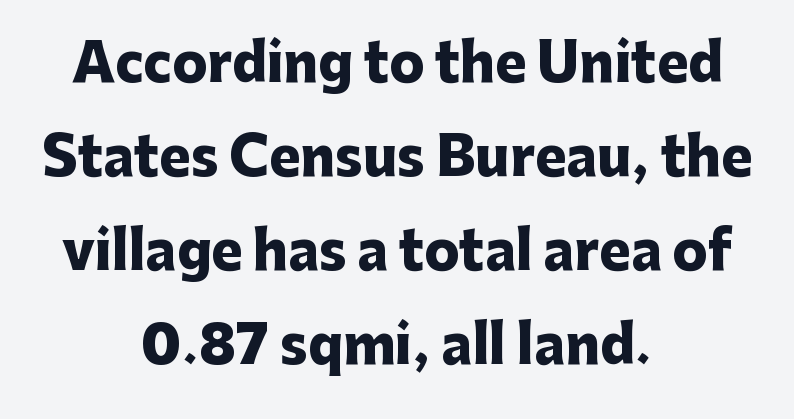
The image shows 52 px heavy sans-serif type, upright; set centered, line spacing 1.81x, normal letter spacing, not underlined; low stroke contrast and a medium x-height.
